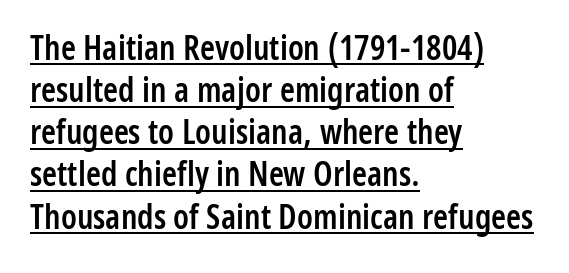
The letters stand straight up with perfectly vertical stems. Looks like regular typesetting: each glyph gets only the width it needs. Caption: standard tracking, unaltered. The font family rendered here belongs to the sans-serif group. Typesetter's note: demi weight, one step under bold. Typeset ragged right — the left edge is the straight one.
